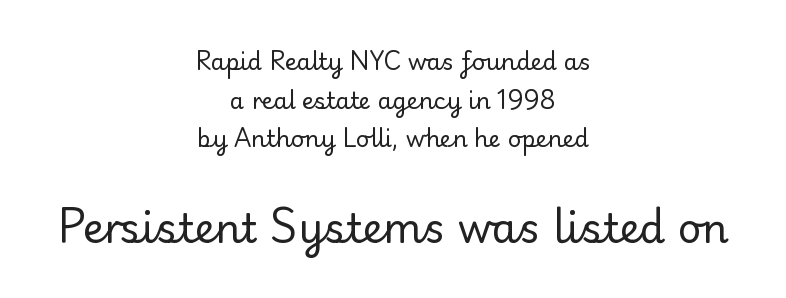
{"serif": "no", "italic": "no", "bold": "no", "weight": "regular", "width": "normal", "stroke_contrast": "low", "x_height": "small", "monospaced": "no", "underline": "no", "align": "center", "line_spacing": "normal", "line_spacing_ratio": 1.68, "letter_spacing": "normal", "letter_spacing_em": 0.0, "larger_block": "second", "size_ratio": 1.78, "glyph_px": 41}
